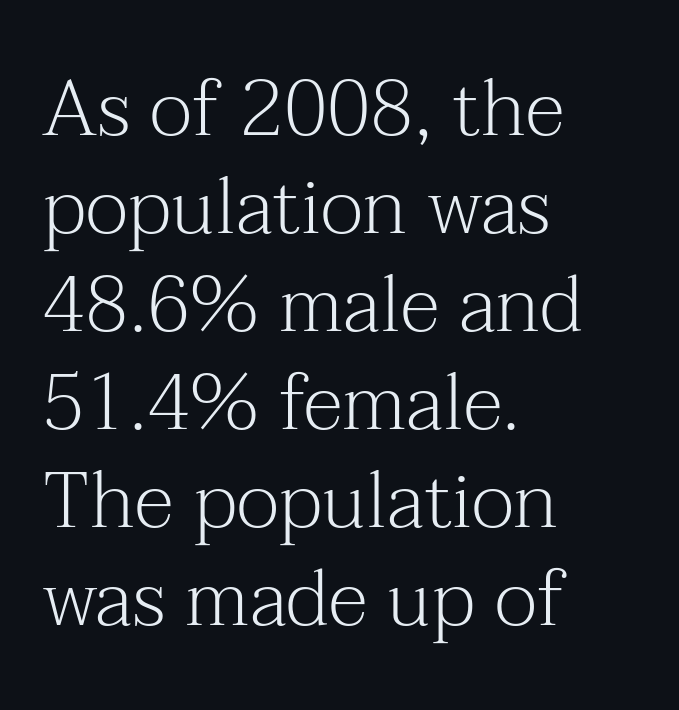
The lettering holds an erect, upright posture throughout. Has an underline been added? It has not. Each letter keeps its own natural width here, so spacing adapts to shape. The tracking reads as untouched default to a designer's eye. Left-aligned paragraph, ragged on the right.
